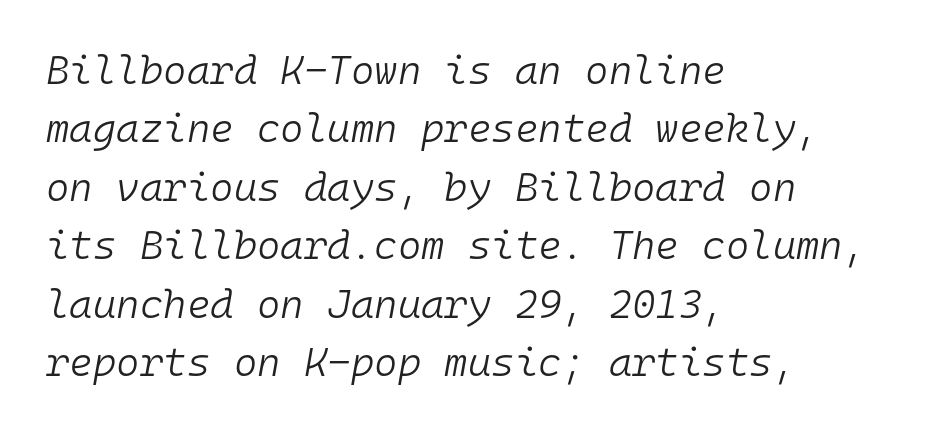
Looking at the ascenders, they clearly lean. No extra ink here — the face is not bold. Line spacing here is normal. Type without underlining. Leftover space on each line is placed entirely after the last word.
